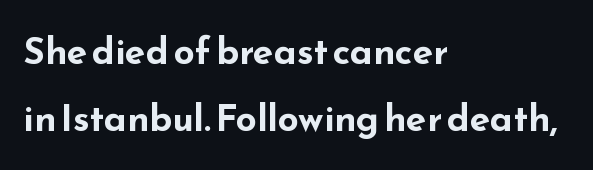
The image shows 37 px bold, wide sans-serif type, upright; set left-aligned, line spacing 1.82x, normal letter spacing, not underlined; low stroke contrast and a small x-height.
